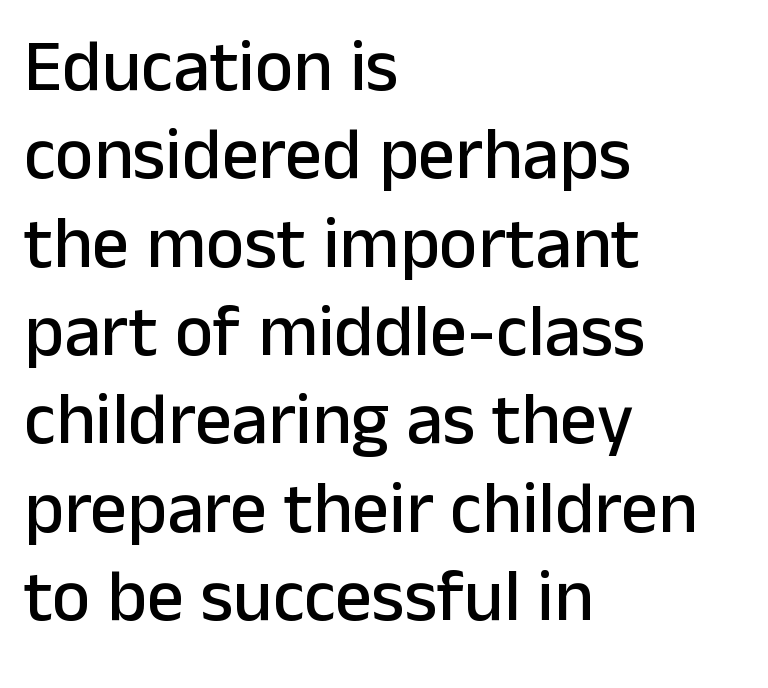
Rule under the text: the space is simply empty. One-word summary of the alignment: left. The face used here is proportionally spaced, like ordinary book or web type. Nobody touched the tracking dial on this one.
